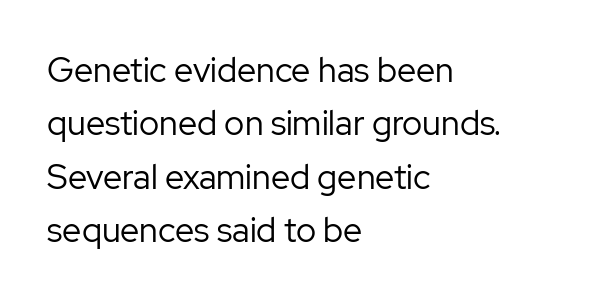
The font's upright variant was chosen for this text. Heft: none added — not bold. The characters display no serif detailing; their extremities are plain. Clear beneath every line of the passage. Here the designer chose a conventional face with non-uniform glyph widths.
